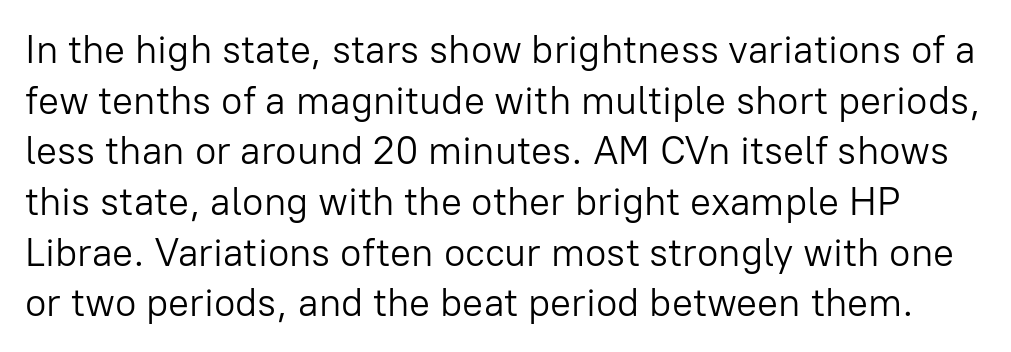
The image shows 39 px light sans-serif type, upright; set normal line spacing (1.3x), normal letter spacing, not underlined; low stroke contrast and a medium x-height.
